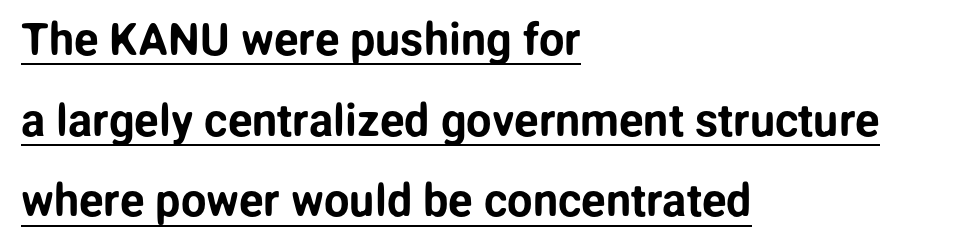
The image shows 45 px sans-serif type, upright; set left-aligned, line spacing 1.79x, normal letter spacing, underlined; low stroke contrast and a medium x-height.
